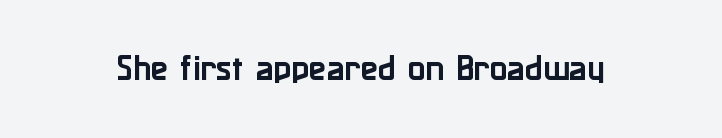
{"serif": "no", "italic": "no", "width": "normal", "stroke_contrast": "low", "x_height": "medium", "monospaced": "no", "underline": "no", "letter_spacing": "normal", "letter_spacing_em": 0.0, "glyph_px": 29}
